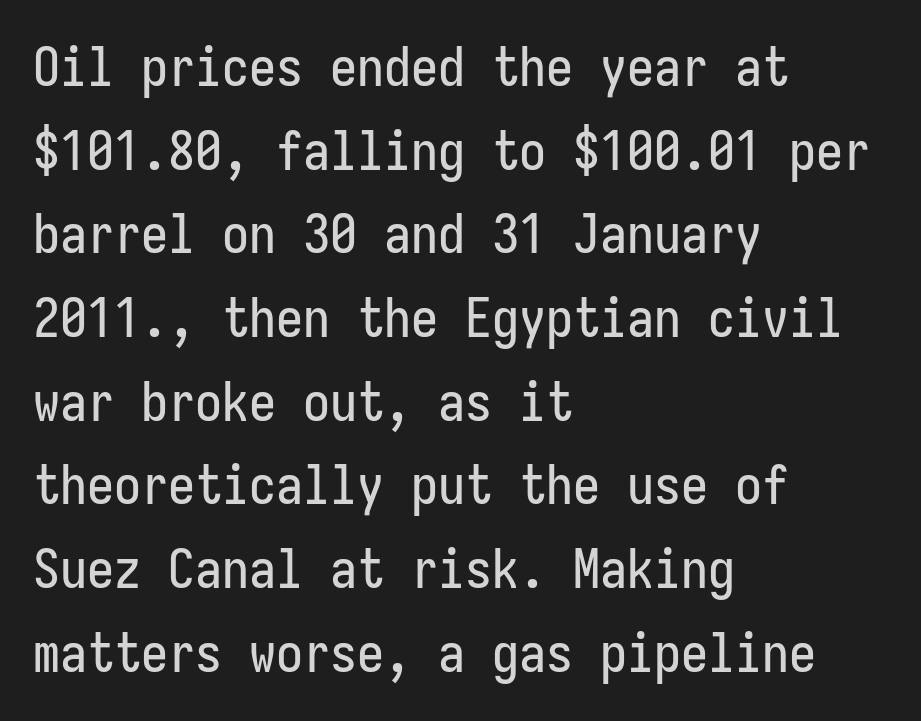
Q: Is the text italic (slanted)? A: No, it is upright.
Q: Is the typeface a serif or a sans-serif typeface? A: Sans-serif.
Q: Is the text underlined? A: No.
Q: How is the paragraph aligned? A: Left-aligned.
Q: Is the spacing between letters normal or unusually wide? A: Normal.
Q: Is the spacing between lines tight, normal or loose? A: Normal.
Q: Width (condensed, normal, or wide)? A: Condensed.
Q: Stroke contrast? A: Low.
Q: x-height? A: Medium.
